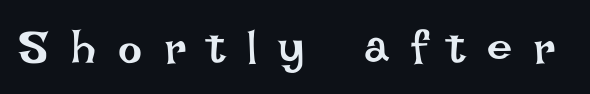
Q: Is the text bold? A: No.
Q: Is the text italic (slanted)? A: No, it is upright.
Q: Is the text underlined? A: No.
Q: Is the spacing between letters normal or unusually wide? A: Unusually wide.
Q: Width (condensed, normal, or wide)? A: Normal.
Q: Stroke contrast? A: Low.
Q: x-height? A: Large.
Q: Monospaced? A: No.
